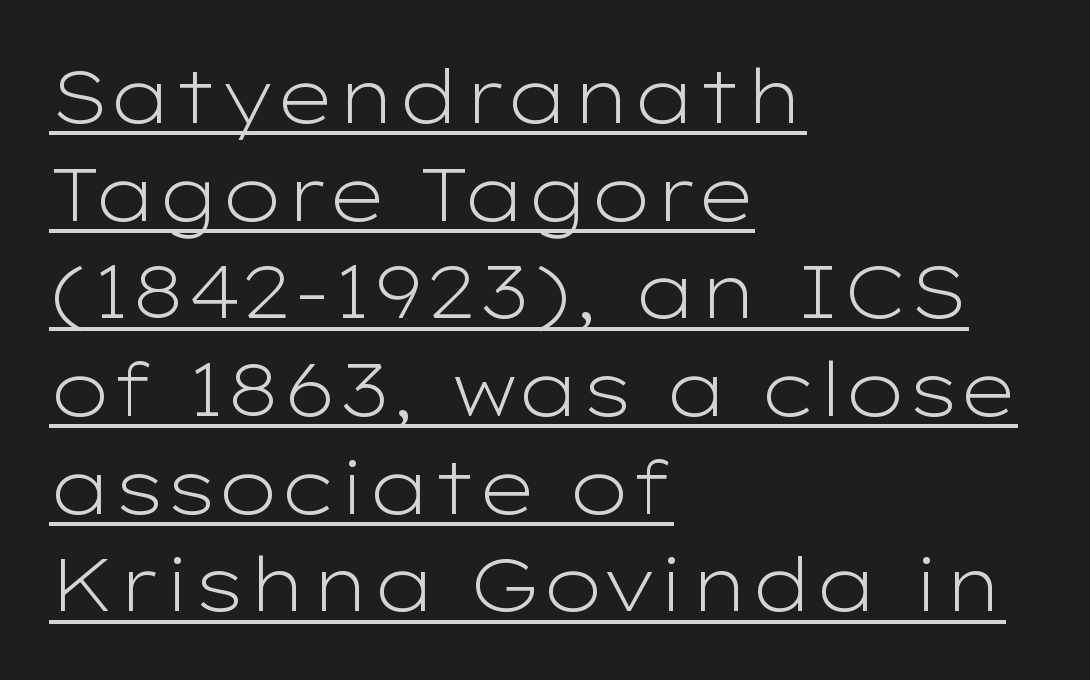
The image shows 74 px light, wide sans-serif type, upright; set left-aligned, normal line spacing (1.32x), normal letter spacing, underlined; low stroke contrast and a medium x-height.
